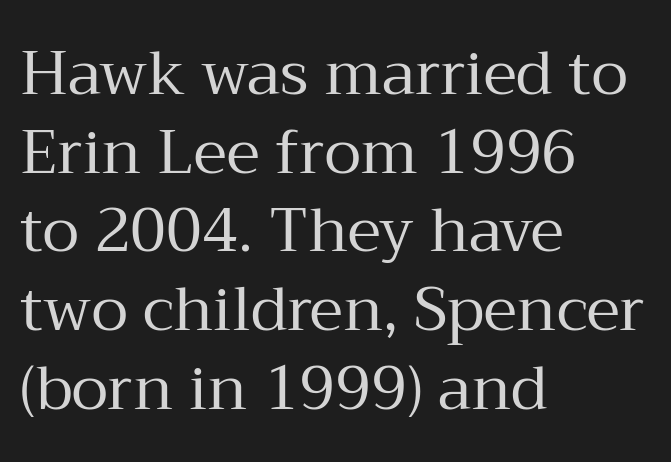
{"serif": "yes", "italic": "no", "bold": "no", "weight": "regular", "width": "normal", "stroke_contrast": "medium", "x_height": "medium", "monospaced": "no", "underline": "no", "align": "left", "line_spacing": "normal", "line_spacing_ratio": 1.29, "letter_spacing": "normal", "letter_spacing_em": 0.0, "glyph_px": 61}
